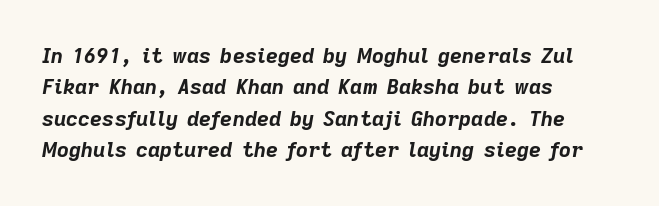
The strokes are fattened all the way to bold. The paragraph has a hard left edge and a soft right edge. Quick note: underline off. The rows are spaced the way most documents space them.
